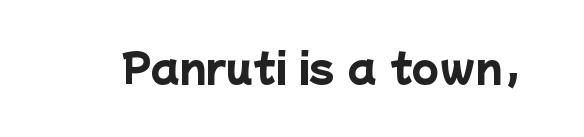
The image shows 39 px heavy sans-serif type; set normal letter spacing, not underlined; low stroke contrast and a medium x-height.
